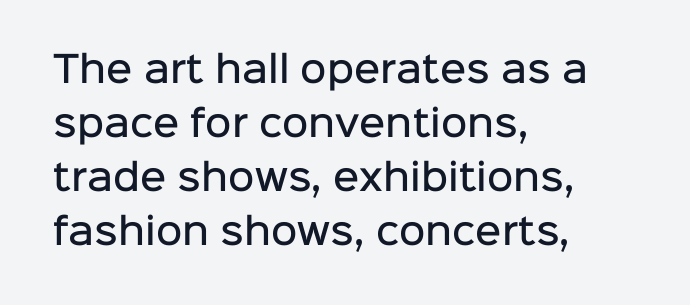
The image shows 36 px semibold sans-serif type, upright; set left-aligned, normal line spacing (1.5x), normal letter spacing, not underlined; low stroke contrast and a medium x-height.
